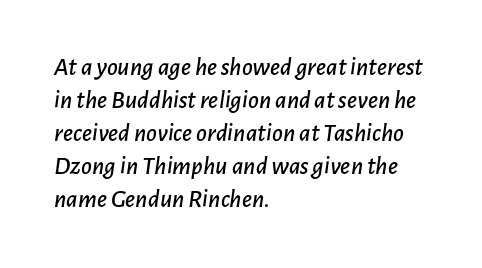
Q: Is the text italic (slanted)? A: Yes, it leans right by about 7 degrees.
Q: Is the text underlined? A: No.
Q: How is the paragraph aligned? A: Left-aligned.
Q: Is the spacing between letters normal or unusually wide? A: Normal.
Q: Is the spacing between lines tight, normal or loose? A: Normal.
